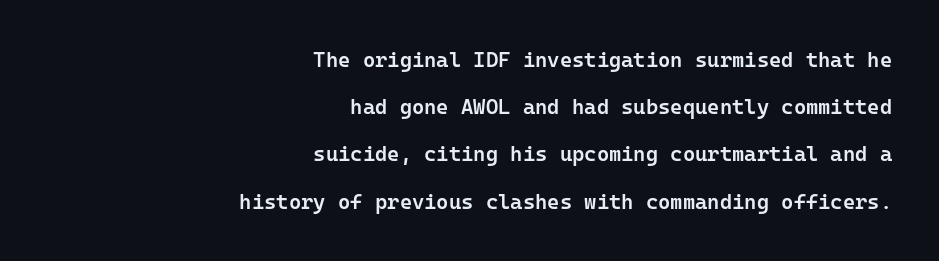
The image shows 21 px text type, upright; set right-aligned, loose line spacing (2.25x), normal letter spacing, not underlined.
